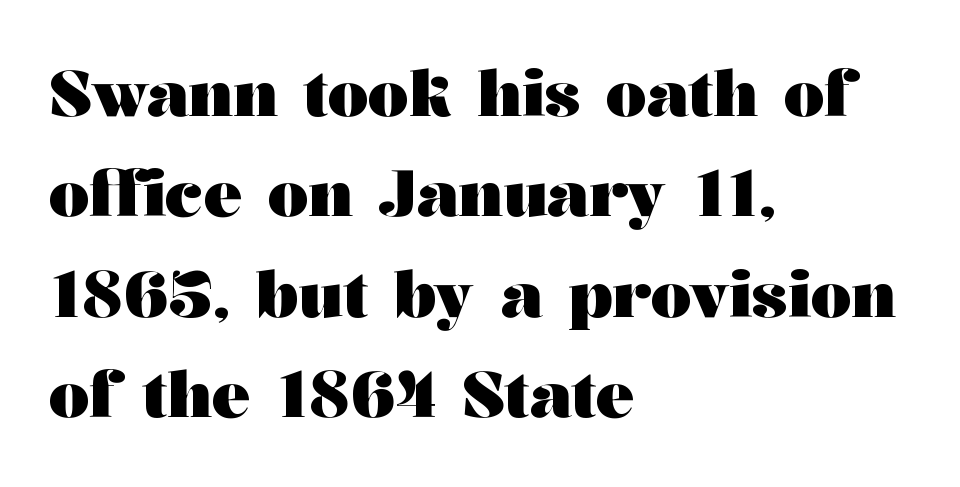
The image shows 64 px heavy, wide serif type, upright; set left-aligned, normal line spacing (1.57x), normal letter spacing, not underlined; medium stroke contrast and a medium x-height.
